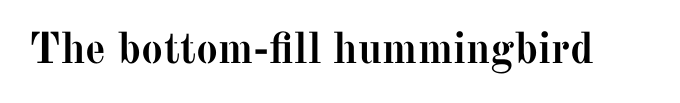
Q: Is the text bold? A: Yes.
Q: Is the text italic (slanted)? A: No, it is upright.
Q: Is the typeface a serif or a sans-serif typeface? A: Serif.
Q: Is the text underlined? A: No.
Q: Is the spacing between letters normal or unusually wide? A: Normal.
Q: Width (condensed, normal, or wide)? A: Normal.
Q: Stroke contrast? A: Medium.
Q: x-height? A: Medium.
Q: Monospaced? A: No.
